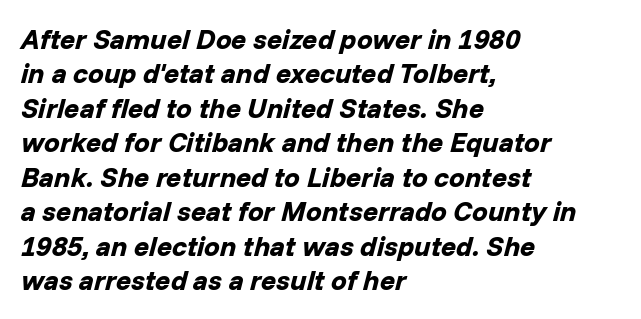
Q: Is the text bold? A: Yes.
Q: Is the text italic (slanted)? A: Yes, it leans right by about 14 degrees.
Q: Is the text underlined? A: No.
Q: How is the paragraph aligned? A: Left-aligned.
Q: Is the spacing between letters normal or unusually wide? A: Normal.
Q: Width (condensed, normal, or wide)? A: Normal.
Q: Stroke contrast? A: Low.
Q: x-height? A: Medium.
Q: Monospaced? A: No.
